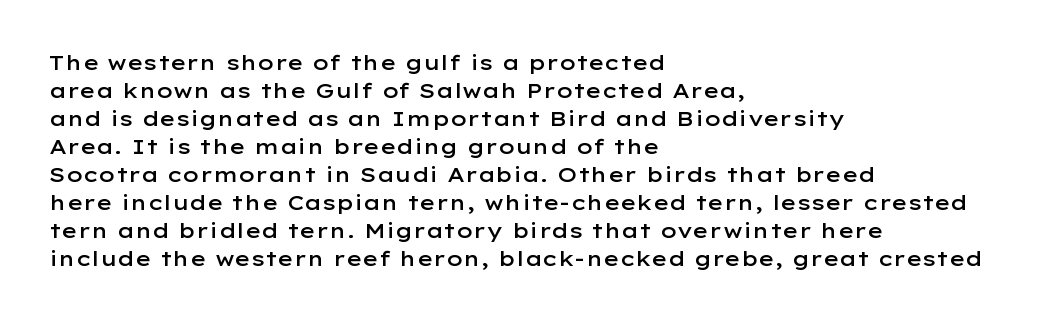
This is moderately heavy type, rendered in semibold. The baseline area is clear. The horizontal fit of the characters is conventional and even. Layout note: lines flush left.
